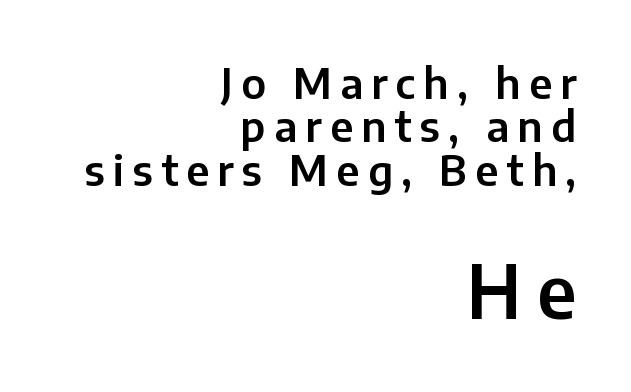
Is this a fixed-width face? No — the glyphs have proportional, varying widths. Descenders are the only things crossing below the line. Between these two stacked blocks, the lower one wins on size. A typesetter would call this heavily tracked-out type. Short and long lines alike share a common ending point at right.
